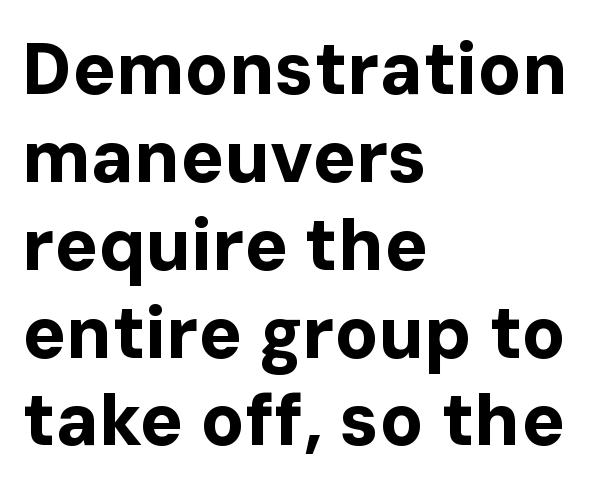
{"serif": "no", "italic": "no", "bold": "yes", "weight": "bold", "width": "normal", "stroke_contrast": "low", "x_height": "medium", "monospaced": "no", "underline": "no", "align": "left", "line_spacing_ratio": 1.22, "letter_spacing": "normal", "letter_spacing_em": 0.0, "glyph_px": 72}
